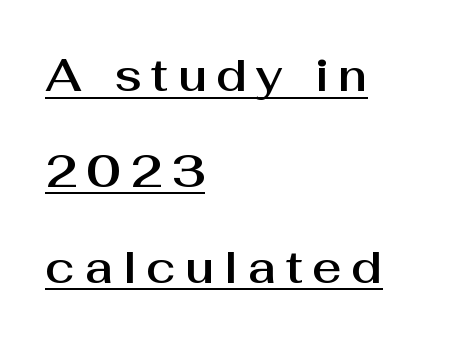
Q: Is the text italic (slanted)? A: No, it is upright.
Q: Is the typeface a serif or a sans-serif typeface? A: Sans-serif.
Q: Is the text underlined? A: Yes.
Q: How is the paragraph aligned? A: Left-aligned.
Q: Is the spacing between letters normal or unusually wide? A: Unusually wide.
Q: Is the spacing between lines tight, normal or loose? A: Loose.
Q: Width (condensed, normal, or wide)? A: Normal.
Q: Stroke contrast? A: Medium.
Q: x-height? A: Medium.
Q: Monospaced? A: No.
